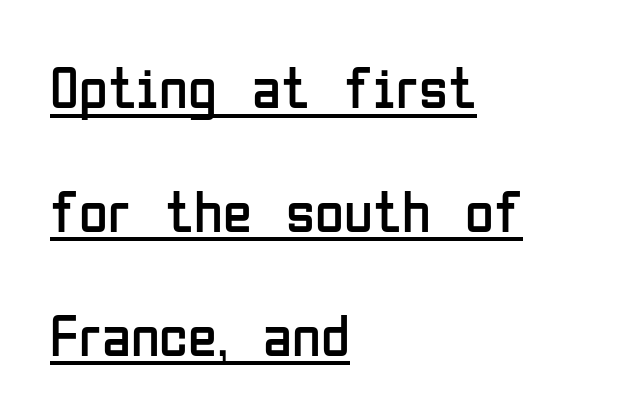
The image shows 59 px regular-weight, condensed sans-serif type, upright; set left-aligned, loose line spacing (2.1x), normal letter spacing, underlined; low stroke contrast and a medium x-height.
